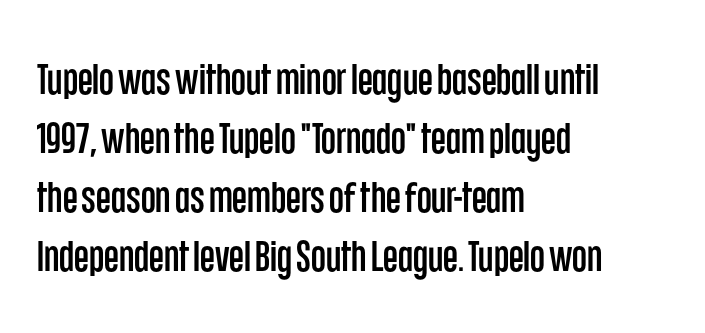
{"serif": "no", "italic": "no", "width": "condensed", "stroke_contrast": "low", "x_height": "large", "monospaced": "no", "underline": "no", "align": "left", "line_spacing": "normal", "line_spacing_ratio": 1.37, "letter_spacing": "normal", "letter_spacing_em": 0.0, "glyph_px": 43}
